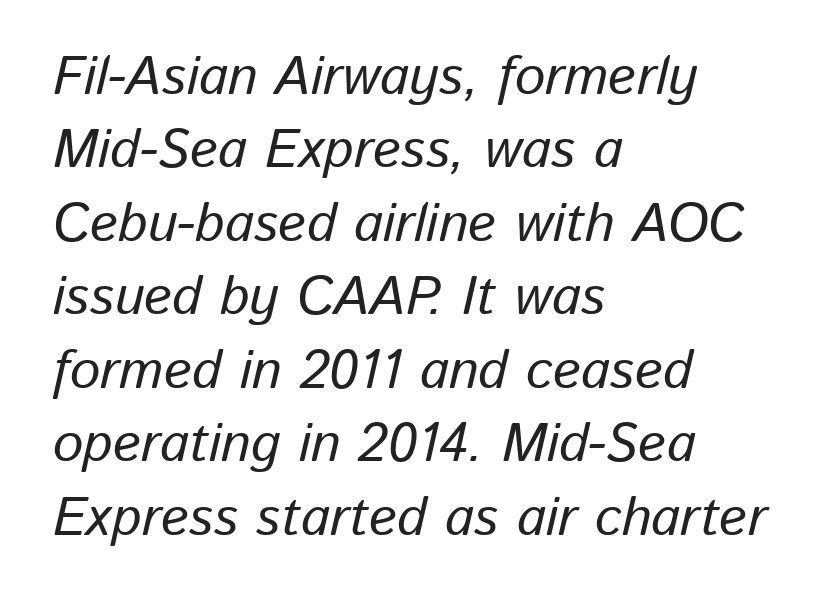
The image shows 54 px text type, italic (leaning right); set left-aligned, normal line spacing (1.36x), normal letter spacing, not underlined; low stroke contrast and a medium x-height.
